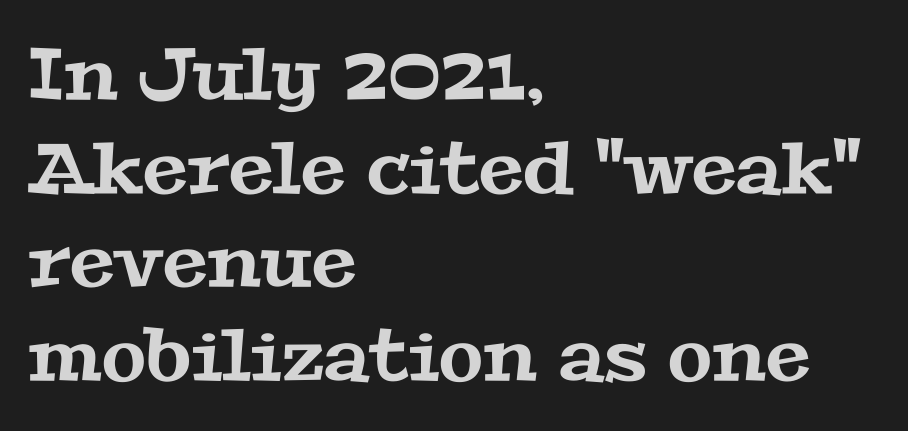
The paragraph shown leans on its left margin. Varying glyph widths throughout — classic text-font behaviour. Does the leading feel generous? No, just average. Glyph-to-glyph distance matches everyday printed text.
